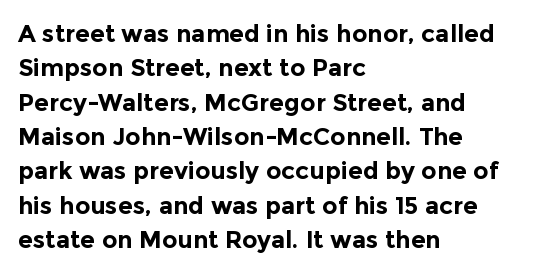
{"italic": "no", "bold": "yes", "underline": "no", "align": "left", "line_spacing": "normal", "line_spacing_ratio": 1.43, "letter_spacing": "normal", "letter_spacing_em": 0.0, "glyph_px": 24}
